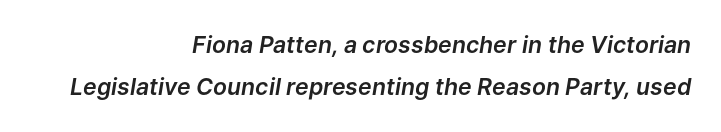
The rendering keeps characters at their native spacing. The text block is weighted toward the right margin, trailing off unevenly leftward. You can tell it's italic because the verticals aren't actually vertical. Nobody drew a line under any word here.
